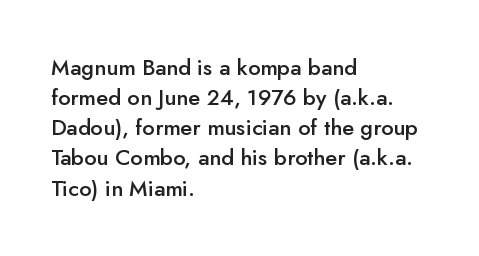
The rows are spaced the way most documents space them. Default kerning and tracking; the words read as compact shapes. Reading down the block, your eye returns to a fixed left position each line. The lettering stays uniformly vertical, giving the passage a roman look. Set as a demibold, roughly 600 on the weight scale.
